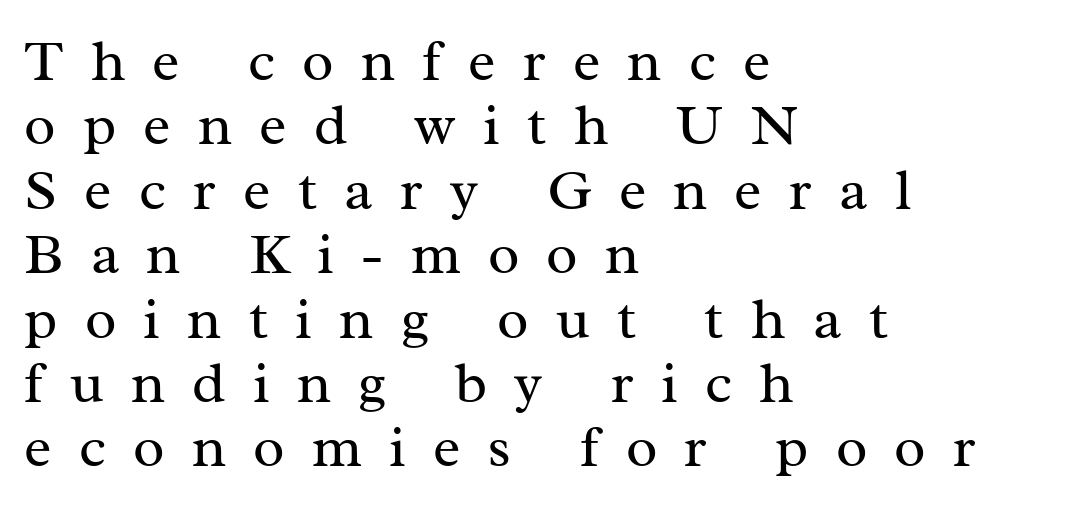
Q: Is the text bold? A: No.
Q: Is the text italic (slanted)? A: No, it is upright.
Q: Is the typeface a serif or a sans-serif typeface? A: Serif.
Q: Is the text underlined? A: No.
Q: How is the paragraph aligned? A: Left-aligned.
Q: Is the spacing between letters normal or unusually wide? A: Unusually wide.
Q: Is the spacing between lines tight, normal or loose? A: Tight.
Q: Width (condensed, normal, or wide)? A: Normal.
Q: Stroke contrast? A: Medium.
Q: x-height? A: Medium.
Q: Monospaced? A: No.
